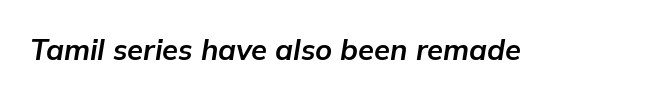
The image shows 29 px bold type, italic (leaning right); set normal letter spacing, not underlined; low stroke contrast and a medium x-height.
